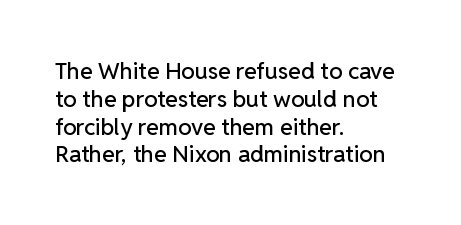
Here the glyphs are tracked normally, forming tight word shapes. The specimen omits any rule beneath the text block's lines. Vertical strokes here are truly vertical. The lines in this sample share a left origin and differ only in where they stop.
